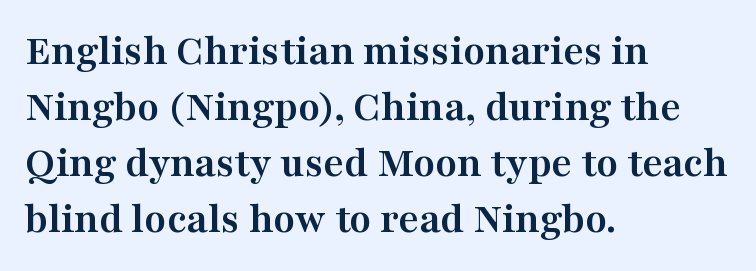
The image shows 44 px semibold, wide serif type, upright; set left-aligned, normal line spacing (1.27x), normal letter spacing, not underlined; medium stroke contrast and a medium x-height.
